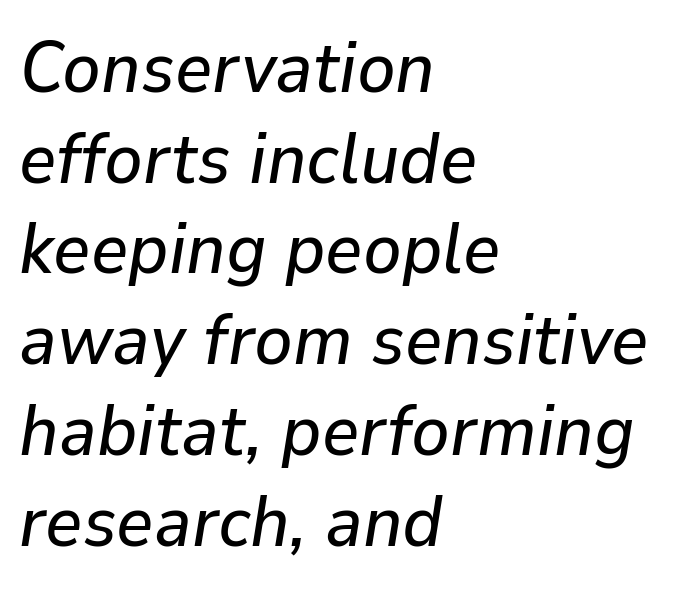
The image shows 72 px text type, italic (leaning right); set left-aligned, normal line spacing (1.26x), normal letter spacing, not underlined; low stroke contrast and a medium x-height.
